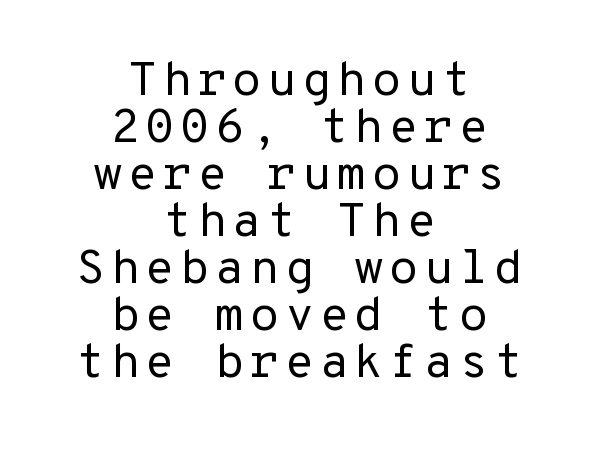
The image shows 48 px regular-weight sans-serif type, upright; set centered, tight line spacing (0.98x), not underlined; low stroke contrast and a medium x-height.
